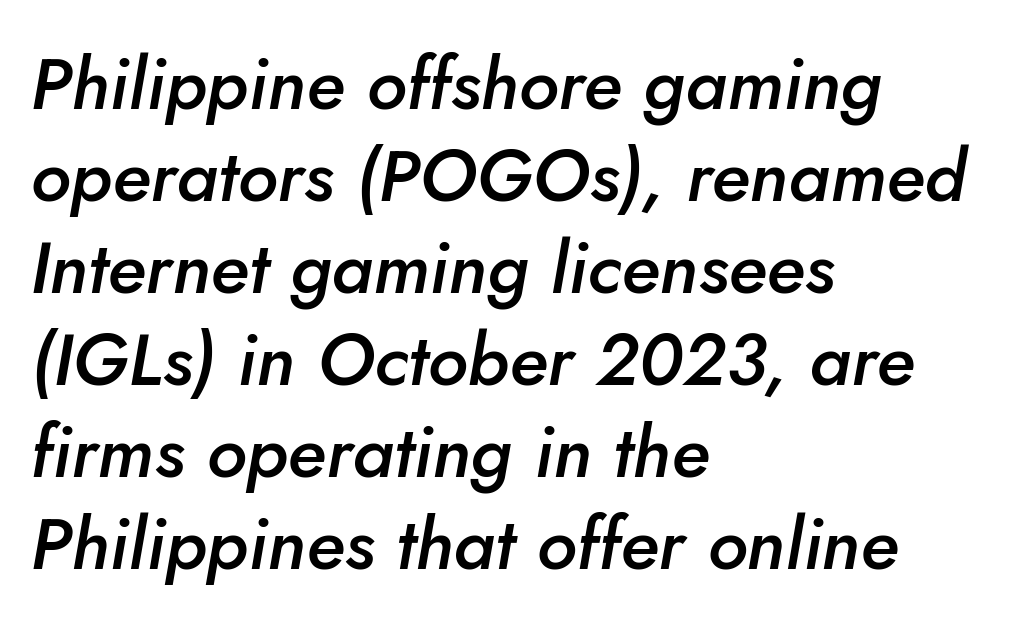
{"italic": "yes", "lean": "right", "slant_degrees": 5, "bold": "semi", "weight": "semibold", "width": "normal", "stroke_contrast": "low", "x_height": "small", "monospaced": "no", "underline": "no", "align": "left", "line_spacing": "normal", "line_spacing_ratio": 1.26, "letter_spacing": "normal", "letter_spacing_em": 0.0, "glyph_px": 73}
